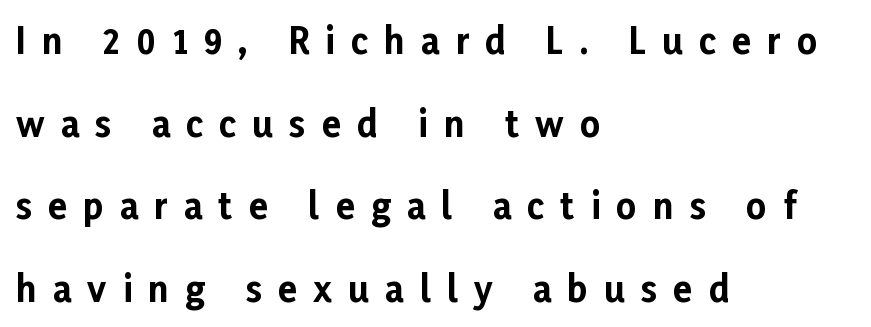
Q: Is the text bold? A: Yes.
Q: Is the text italic (slanted)? A: No, it is upright.
Q: Is the typeface a serif or a sans-serif typeface? A: Sans-serif.
Q: Is the text underlined? A: No.
Q: How is the paragraph aligned? A: Left-aligned.
Q: Is the spacing between letters normal or unusually wide? A: Unusually wide.
Q: Is the spacing between lines tight, normal or loose? A: Loose.
Q: Width (condensed, normal, or wide)? A: Normal.
Q: Stroke contrast? A: Low.
Q: x-height? A: Medium.
Q: Monospaced? A: No.
